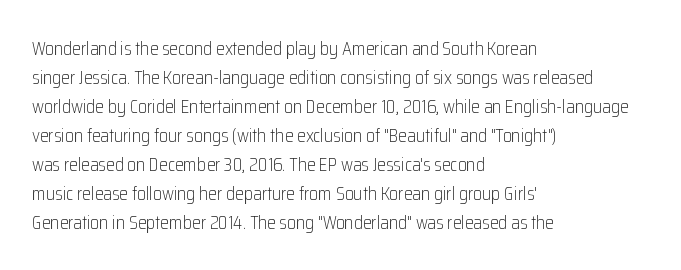
Beneath every word, the page is bare. Stems here are at most as thick as an everyday book face. When letters stand straight like this, we call the style roman or upright. This rendering leaves character spacing at its baseline value. The rendering uses a moderate line-height, typical for paragraphs.
